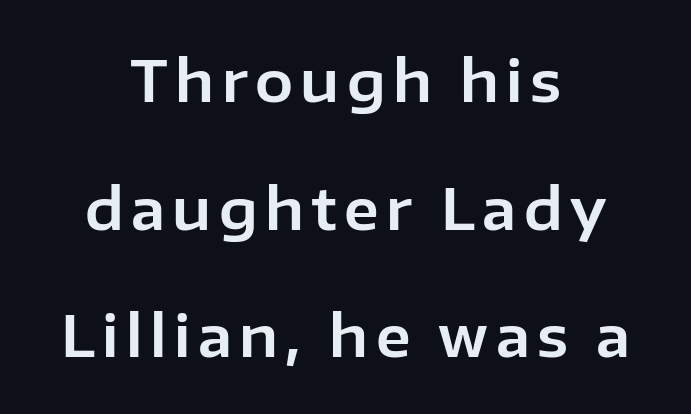
Q: Is the text italic (slanted)? A: No, it is upright.
Q: Is the typeface a serif or a sans-serif typeface? A: Sans-serif.
Q: Is the text underlined? A: No.
Q: How is the paragraph aligned? A: Centered.
Q: Is the spacing between lines tight, normal or loose? A: Loose.
Q: Width (condensed, normal, or wide)? A: Normal.
Q: Stroke contrast? A: Low.
Q: x-height? A: Medium.
Q: Monospaced? A: No.
